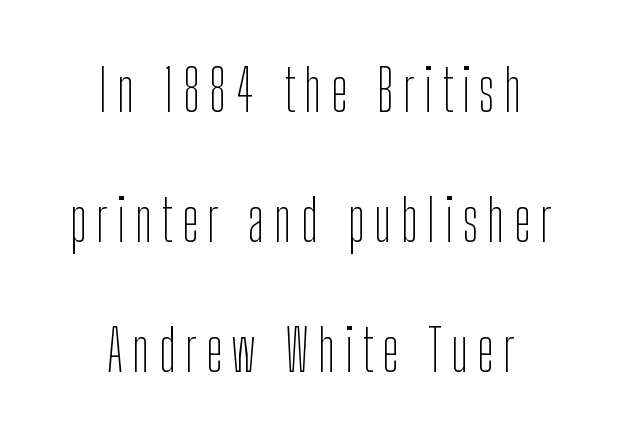
{"serif": "no", "italic": "no", "bold": "no", "weight": "thin", "width": "condensed", "stroke_contrast": "low", "x_height": "medium", "monospaced": "no", "underline": "no", "align": "center", "line_spacing": "loose", "line_spacing_ratio": 2.28, "glyph_px": 57}
